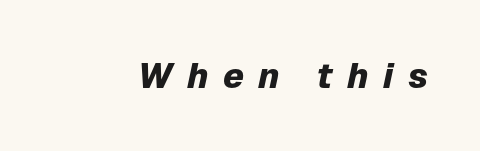
{"italic": "yes", "lean": "right", "slant_degrees": 12, "bold": "yes", "weight": "heavy", "width": "normal", "stroke_contrast": "low", "x_height": "medium", "monospaced": "no", "underline": "no", "letter_spacing": "wide", "letter_spacing_em": 0.41, "glyph_px": 35}
